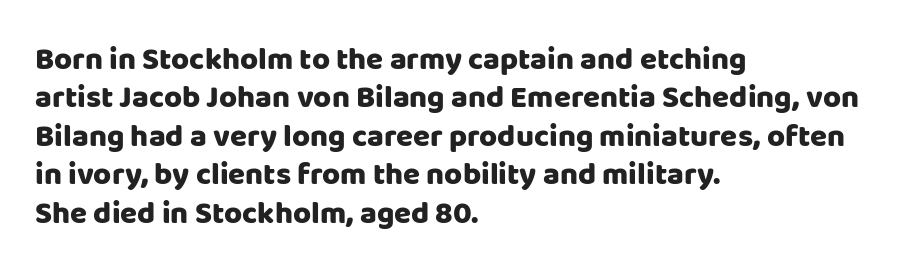
Q: Is the text bold? A: Yes.
Q: Is the text italic (slanted)? A: No, it is upright.
Q: Is the typeface a serif or a sans-serif typeface? A: Sans-serif.
Q: Is the text underlined? A: No.
Q: How is the paragraph aligned? A: Left-aligned.
Q: Is the spacing between letters normal or unusually wide? A: Normal.
Q: Width (condensed, normal, or wide)? A: Normal.
Q: Stroke contrast? A: Low.
Q: x-height? A: Large.
Q: Monospaced? A: No.
